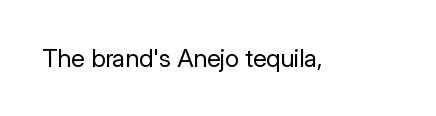
The image shows 25 px text type, upright; set normal letter spacing, not underlined.
